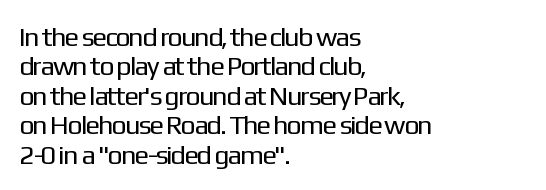
The image shows 27 px text type, upright; set left-aligned, tight line spacing (1.09x), normal letter spacing, not underlined.
